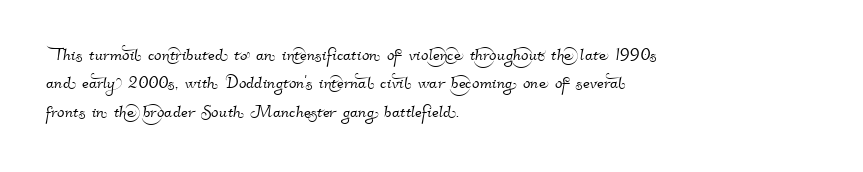
Successive baselines arrive at the customary interval. Spacing between characters is what you'd get straight out of the box. Teacher's note: observe the even left margin — that is flush-left alignment. Has an underline been added? It has not.
